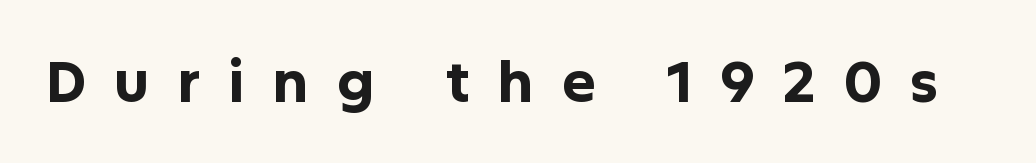
Rendered with straight, roman letterforms. Between one letter and the next there's a generous, obvious gap. The glyphs are unaccompanied by any horizontal stroke below them. The rendering shows plain stroke endings on the letterforms — a sans-serif design. This is heavy type, rendered in bold.
